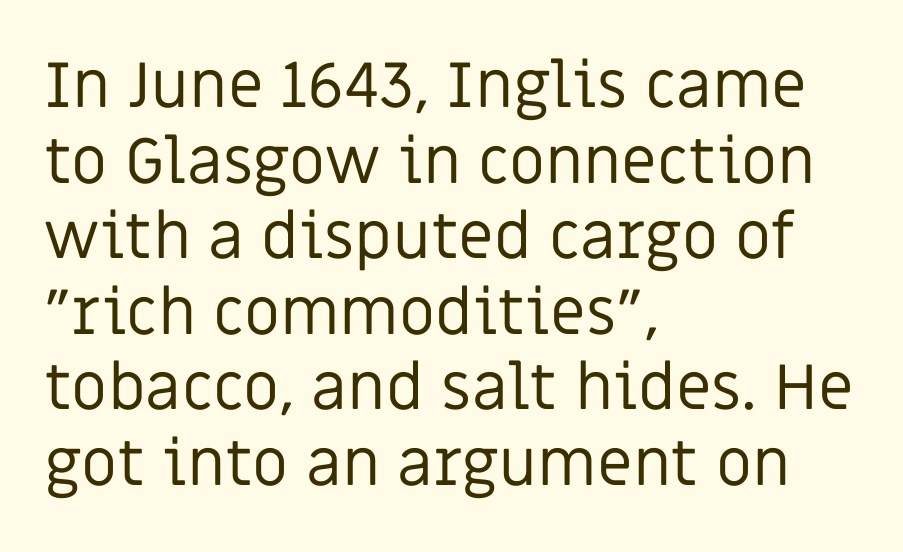
{"serif": "no", "italic": "no", "bold": "no", "weight": "regular", "width": "normal", "stroke_contrast": "low", "x_height": "large", "monospaced": "no", "underline": "no", "align": "left", "line_spacing_ratio": 1.18, "letter_spacing": "normal", "letter_spacing_em": 0.0, "glyph_px": 64}
